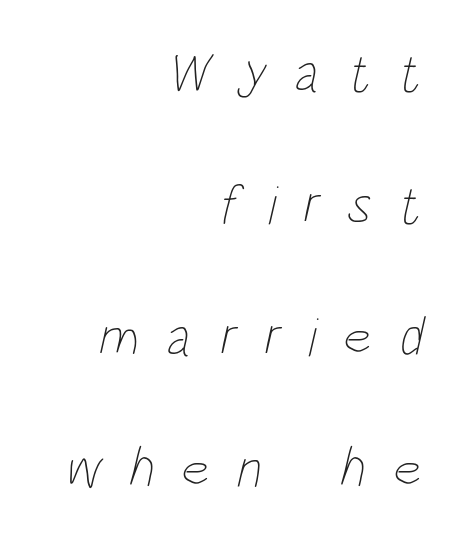
Q: Is the text bold? A: No.
Q: Is the text underlined? A: No.
Q: How is the paragraph aligned? A: Right-aligned.
Q: Is the spacing between letters normal or unusually wide? A: Unusually wide.
Q: Is the spacing between lines tight, normal or loose? A: Loose.
Q: Width (condensed, normal, or wide)? A: Condensed.
Q: Stroke contrast? A: Low.
Q: x-height? A: Large.
Q: Monospaced? A: No.
